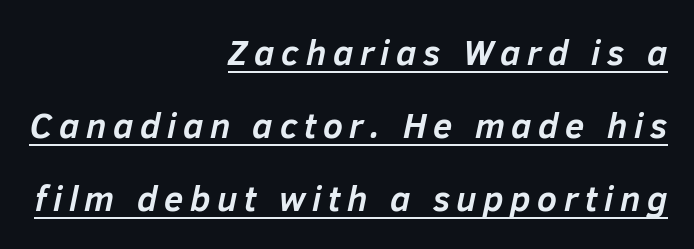
{"italic": "yes", "lean": "right", "slant_degrees": 12, "bold": "yes", "weight": "semibold", "width": "normal", "stroke_contrast": "low", "x_height": "medium", "monospaced": "no", "underline": "yes", "align": "right", "line_spacing": "loose", "line_spacing_ratio": 2.09, "glyph_px": 35}
